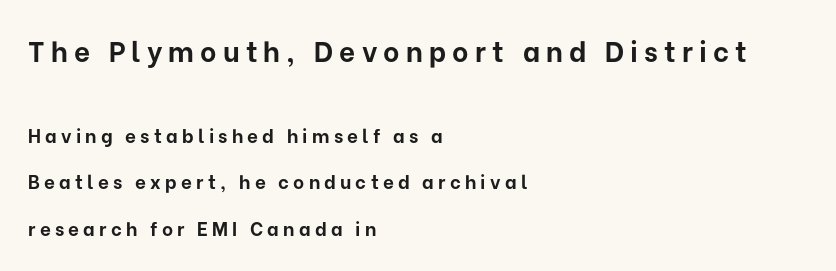
The image shows 28 px bold sans-serif type, upright; set left-aligned, loose line spacing (2.47x), unusually wide letter spacing (+0.22 em), not underlined; the first (top) block is 1.47x larger; low stroke contrast and a medium x-height.
